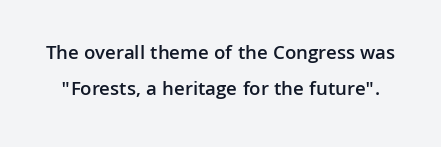
Default kerning and tracking; the words read as compact shapes. Do the letters lean? They stand straight. The string is rendered with underlining switched off. In terms of weight, the rendering is demibold, just under bold.
